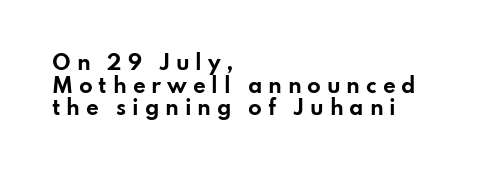
The image shows 20 px bold type, upright; set left-aligned, tight line spacing (1.13x), unusually wide letter spacing (+0.29 em), not underlined.
